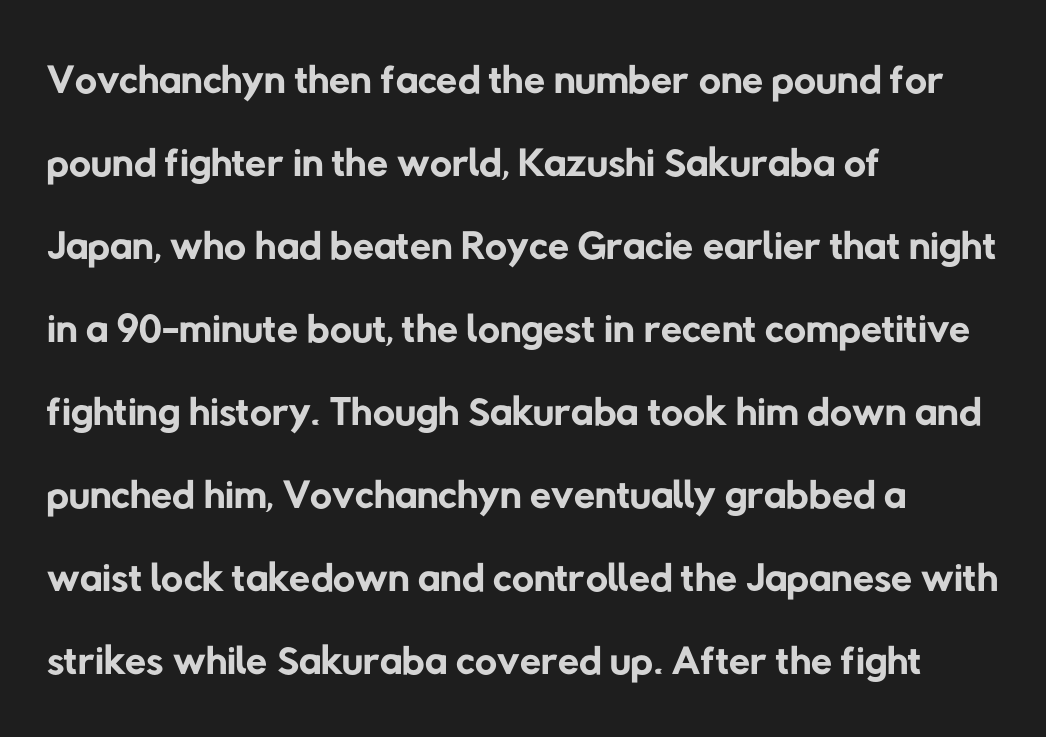
{"serif": "no", "bold": "no", "weight": "regular", "width": "normal", "stroke_contrast": "low", "x_height": "medium", "monospaced": "no", "underline": "no", "align": "left", "line_spacing": "normal", "line_spacing_ratio": 1.36, "letter_spacing": "normal", "letter_spacing_em": 0.0, "glyph_px": 61}
